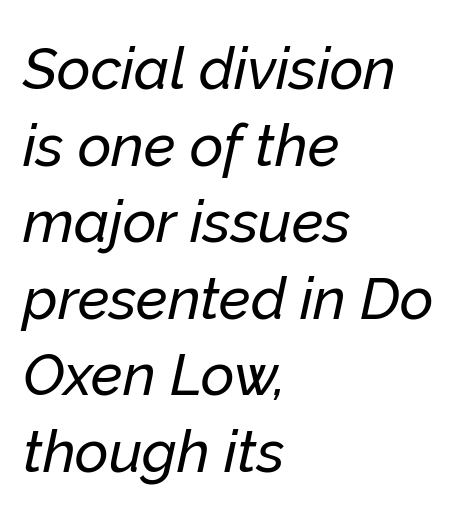
Q: Is the text italic (slanted)? A: Yes, it leans right by about 12 degrees.
Q: Is the text underlined? A: No.
Q: How is the paragraph aligned? A: Left-aligned.
Q: Is the spacing between letters normal or unusually wide? A: Normal.
Q: Is the spacing between lines tight, normal or loose? A: Normal.
Q: Width (condensed, normal, or wide)? A: Normal.
Q: Stroke contrast? A: Low.
Q: x-height? A: Medium.
Q: Monospaced? A: No.
